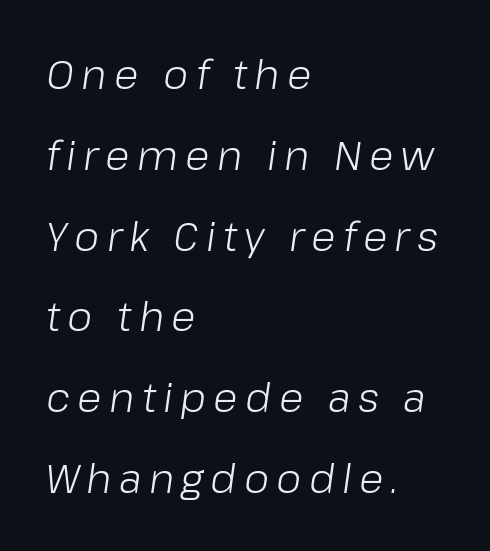
Descender tails drop into unmarked territory. The leading is generous, giving the passage an open texture. The strokes are not fattened; the text isn't bold. It's the slanting kind of type.
